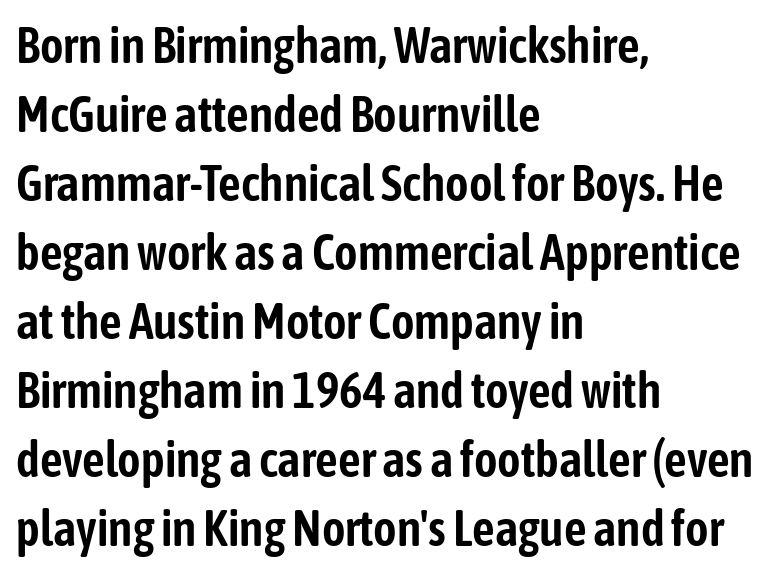
Nobody touched the tracking dial on this one. Letters rest on an invisible, unmarked baseline. Each new line begins a customary step beneath the previous one. A typesetter would label this face a sans.
